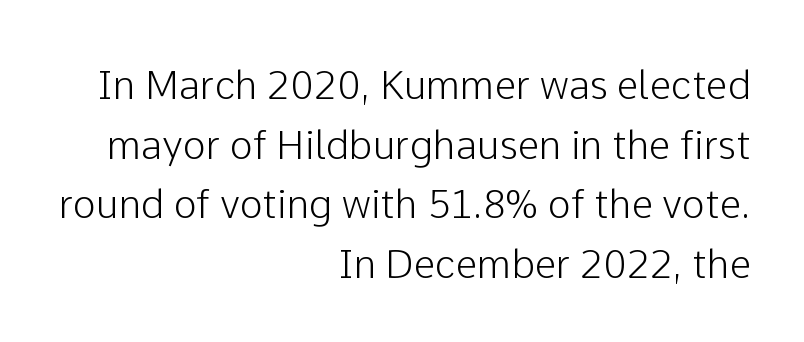
The image shows 39 px sans-serif type, upright; set right-aligned, normal line spacing (1.53x), normal letter spacing, not underlined; low stroke contrast and a medium x-height.
